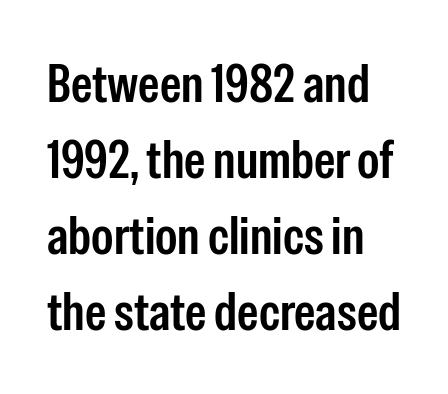
{"serif": "no", "italic": "no", "bold": "semi", "weight": "semibold", "width": "condensed", "stroke_contrast": "low", "x_height": "medium", "monospaced": "no", "underline": "no", "align": "left", "line_spacing": "normal", "line_spacing_ratio": 1.41, "letter_spacing": "normal", "letter_spacing_em": 0.0, "glyph_px": 54}
